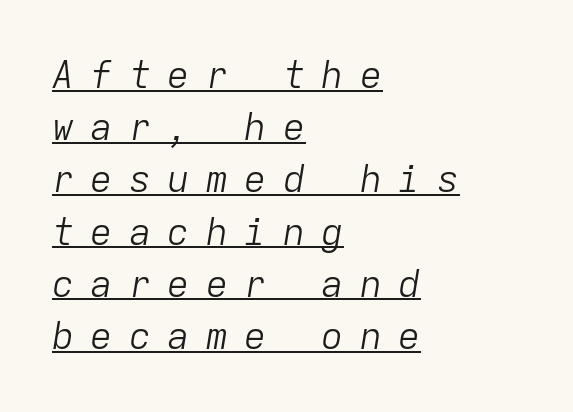
Q: Is the text bold? A: No.
Q: Is the text italic (slanted)? A: Yes, it leans right by about 9 degrees.
Q: Is the text underlined? A: Yes.
Q: How is the paragraph aligned? A: Left-aligned.
Q: Is the spacing between letters normal or unusually wide? A: Unusually wide.
Q: Is the spacing between lines tight, normal or loose? A: Normal.
Q: Width (condensed, normal, or wide)? A: Normal.
Q: Stroke contrast? A: Low.
Q: x-height? A: Medium.
Q: Monospaced? A: Yes.
